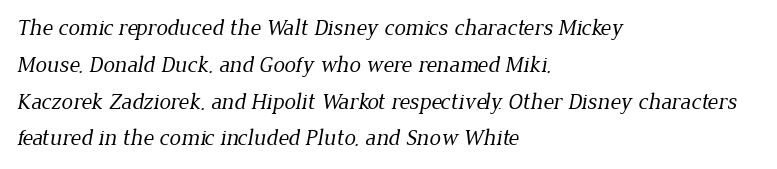
The image shows 23 px text type; set left-aligned, normal line spacing (1.6x), normal letter spacing, not underlined.
